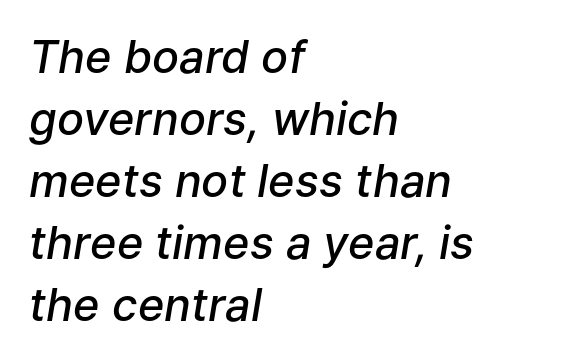
{"italic": "yes", "lean": "right", "slant_degrees": 9, "bold": "semi", "weight": "semibold", "width": "normal", "stroke_contrast": "low", "x_height": "medium", "monospaced": "no", "underline": "no", "align": "left", "line_spacing": "normal", "line_spacing_ratio": 1.38, "letter_spacing": "normal", "letter_spacing_em": 0.0, "glyph_px": 45}
